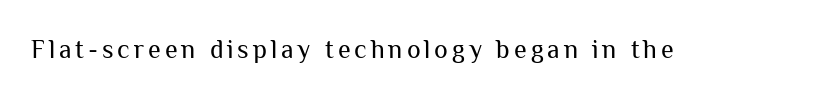
{"italic": "no", "bold": "no", "underline": "no", "glyph_px": 26}
